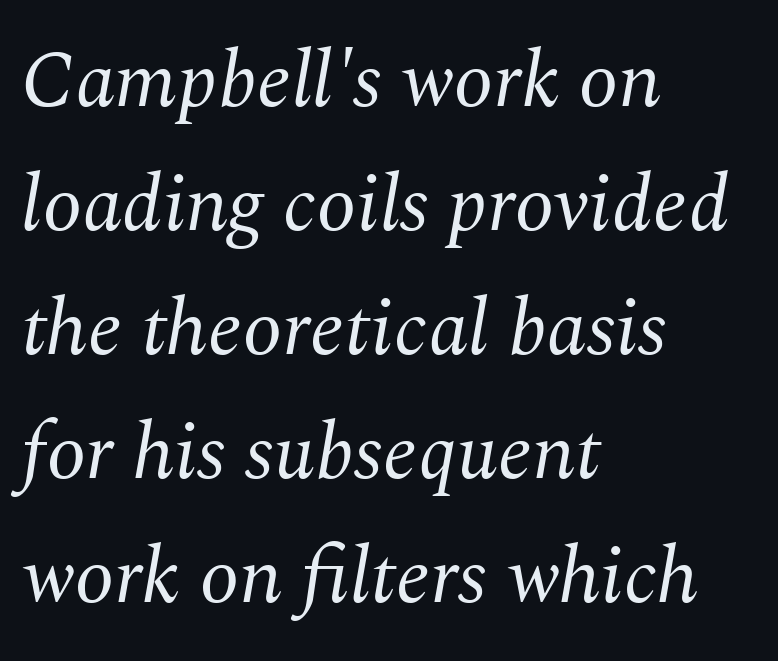
{"serif": "yes", "italic": "yes", "lean": "right", "slant_degrees": 10, "bold": "no", "weight": "regular", "width": "normal", "stroke_contrast": "medium", "x_height": "medium", "monospaced": "no", "underline": "no", "align": "left", "line_spacing": "normal", "line_spacing_ratio": 1.55, "letter_spacing": "normal", "letter_spacing_em": 0.0, "glyph_px": 80}
